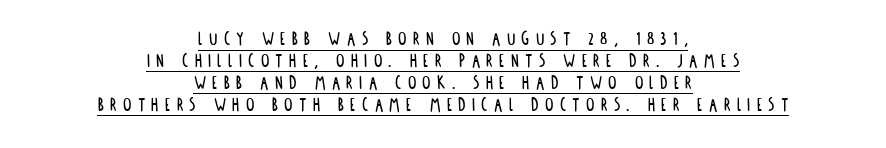
The image shows 21 px text type, upright; set centered, tight line spacing (1.04x), unusually wide letter spacing (+0.3 em), underlined.
